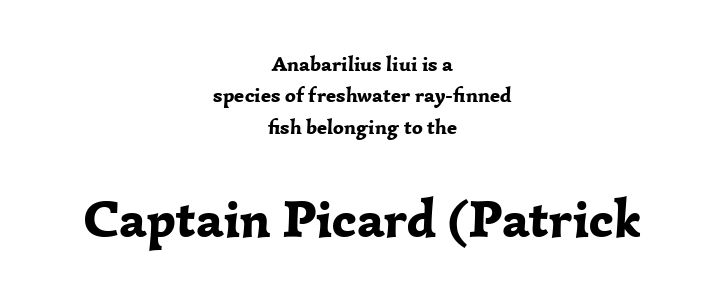
The image shows 53 px bold serif type, upright; set centered, normal line spacing (1.49x), normal letter spacing, not underlined; the second (bottom) block is 2.52x larger; low stroke contrast and a medium x-height.
